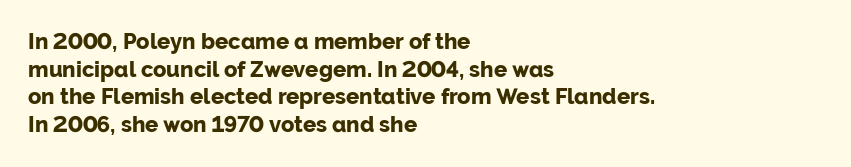
Q: Is the text bold? A: Yes.
Q: Is the text italic (slanted)? A: No, it is upright.
Q: Is the text underlined? A: No.
Q: How is the paragraph aligned? A: Left-aligned.
Q: Is the spacing between letters normal or unusually wide? A: Normal.
Q: Is the spacing between lines tight, normal or loose? A: Normal.
